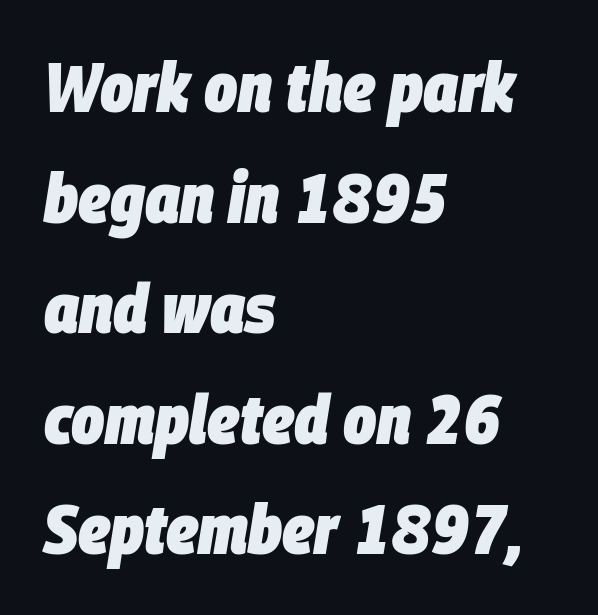
The image shows 70 px heavy, condensed type, italic (leaning right); set left-aligned, normal line spacing (1.58x), normal letter spacing, not underlined; low stroke contrast and a large x-height.
